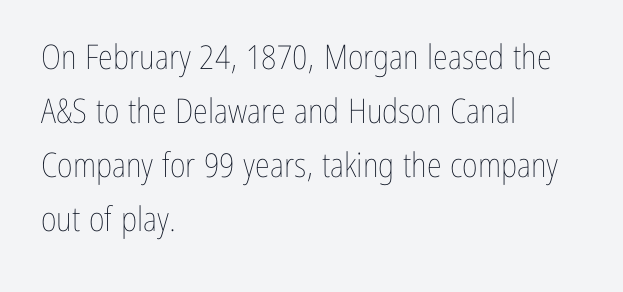
The image shows 34 px thin, condensed type, upright; set left-aligned, normal line spacing (1.59x), normal letter spacing, not underlined; low stroke contrast and a medium x-height.
